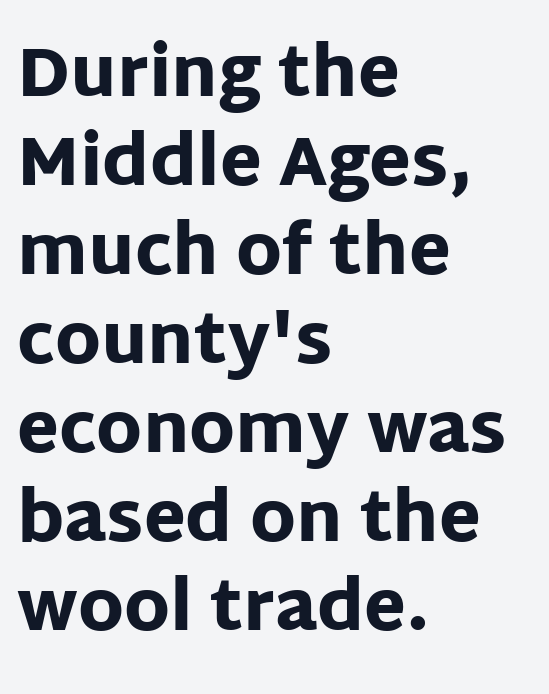
The image shows 68 px heavy sans-serif type, upright; set left-aligned, normal line spacing (1.31x), normal letter spacing, not underlined; low stroke contrast and a large x-height.
